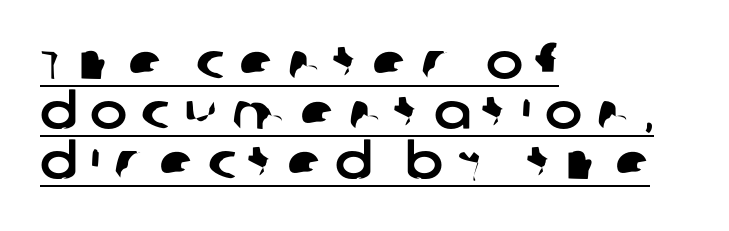
These lines stack with their left ends in a neat column. Is there much room between lines? No — they nearly touch. Each letter keeps its own natural width here, so spacing adapts to shape. Someone cranked the tracking dial way up on this one. The lettering is marked with a stroke running underneath it. What kind of face is this? One without serifs — a sans.
